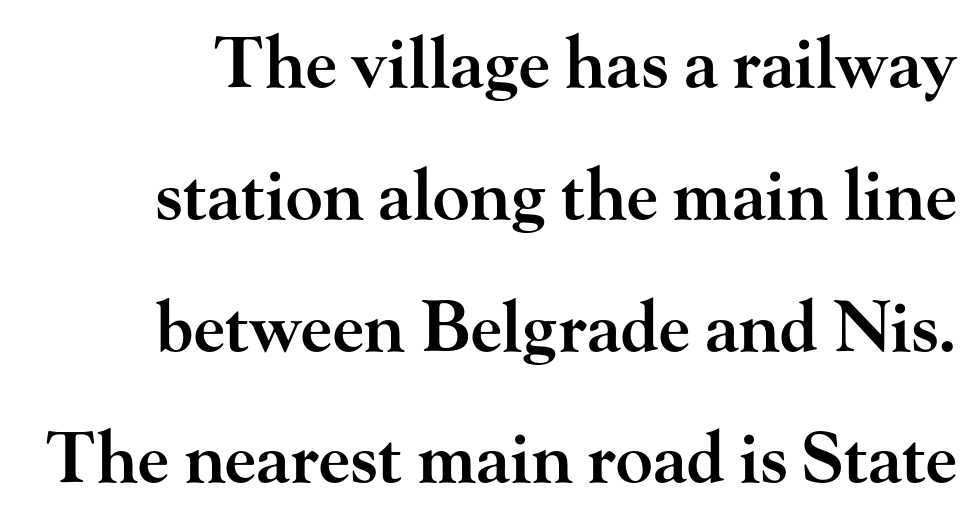
How are the letters spaced? Ordinarily, with no added tracking. Stroke thickness is moderately raised; the sample reads as semibold. Underline: absent. The leading is generous, giving the passage an open texture. Do the characters align in a grid? No, the font is proportional. Italic: no, the glyphs are upright roman.
